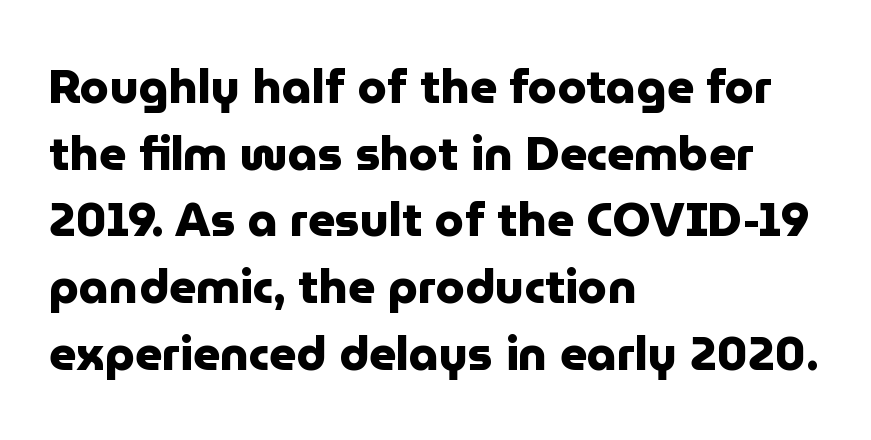
The image shows 47 px heavy sans-serif type, upright; set left-aligned, normal line spacing (1.42x), normal letter spacing, not underlined; low stroke contrast and a medium x-height.
